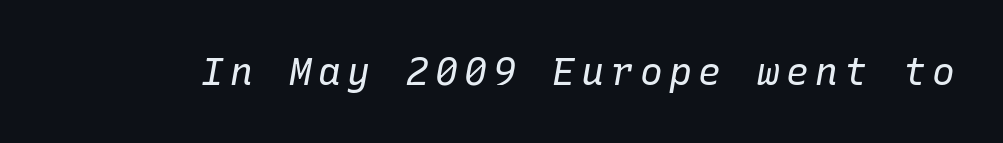
Here the designer chose a console-style face with uniform glyph widths. Letters have the restrained weight of plain body copy at most. The specimen reads as italic at a glance. Check the space under the baseline: it is left empty.
